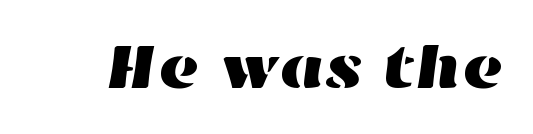
The image shows 63 px wide type; set normal letter spacing, not underlined; high stroke contrast and a medium x-height.
